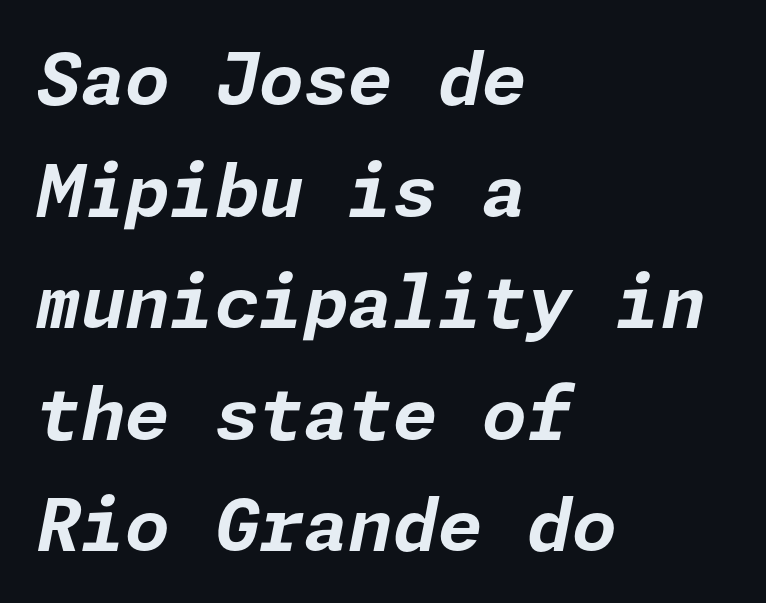
Q: Is the text bold? A: Yes.
Q: Is the text italic (slanted)? A: Yes, it leans right by about 11 degrees.
Q: Is the text underlined? A: No.
Q: How is the paragraph aligned? A: Left-aligned.
Q: Is the spacing between letters normal or unusually wide? A: Normal.
Q: Is the spacing between lines tight, normal or loose? A: Normal.
Q: Width (condensed, normal, or wide)? A: Normal.
Q: Stroke contrast? A: Low.
Q: x-height? A: Medium.
